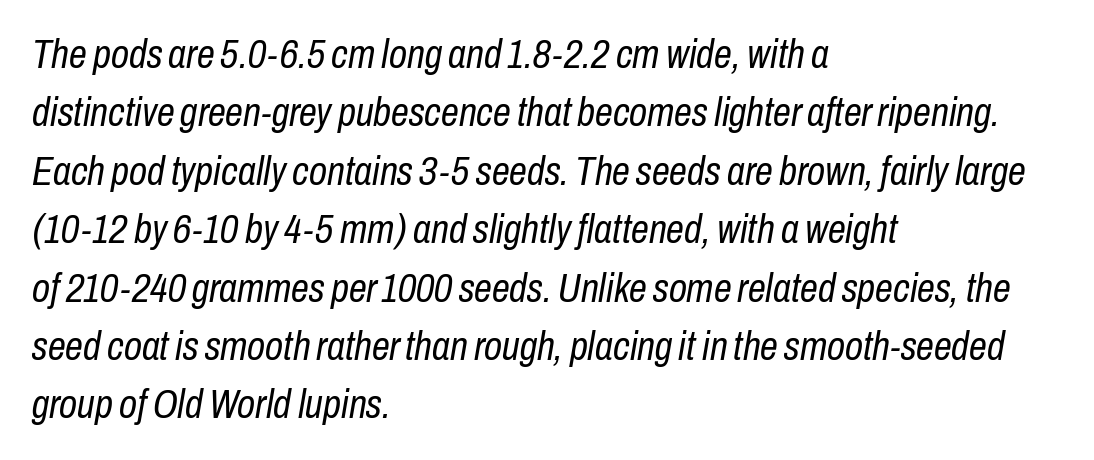
{"italic": "yes", "lean": "right", "slant_degrees": 10, "bold": "no", "weight": "regular", "width": "condensed", "stroke_contrast": "low", "x_height": "medium", "monospaced": "no", "underline": "no", "align": "left", "line_spacing": "normal", "line_spacing_ratio": 1.46, "letter_spacing": "normal", "letter_spacing_em": 0.0, "glyph_px": 40}
